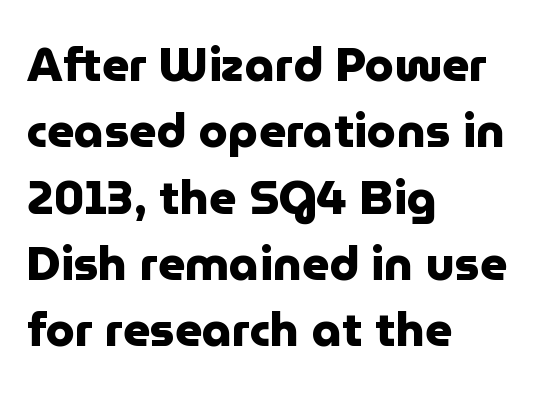
The image shows 47 px heavy sans-serif type, upright; set left-aligned, normal line spacing (1.41x), normal letter spacing, not underlined; low stroke contrast and a medium x-height.
